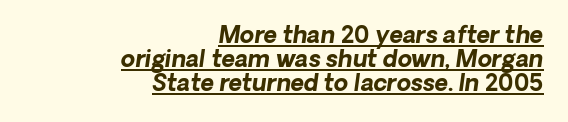
Q: Is the text bold? A: Yes.
Q: Is the text underlined? A: Yes.
Q: How is the paragraph aligned? A: Right-aligned.
Q: Is the spacing between letters normal or unusually wide? A: Normal.
Q: Is the spacing between lines tight, normal or loose? A: Tight.
